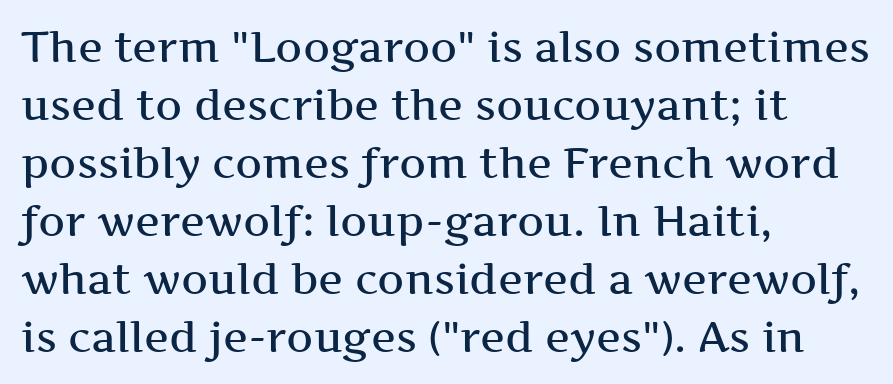
The image shows 42 px semibold, wide serif type, upright; set left-aligned, normal line spacing (1.38x), normal letter spacing, not underlined; medium stroke contrast and a medium x-height.
